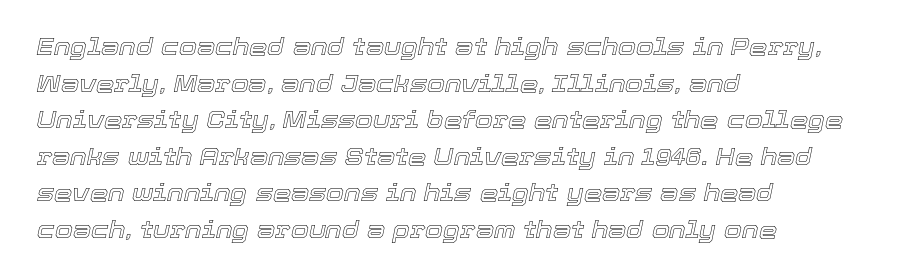
The image shows 23 px text type, italic (leaning right); set left-aligned, normal line spacing (1.59x), normal letter spacing, not underlined.
